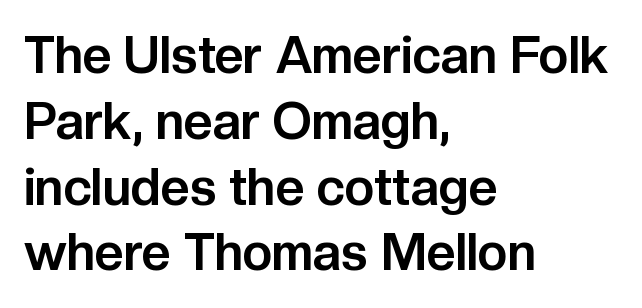
Q: Is the text bold? A: Yes.
Q: Is the text italic (slanted)? A: No, it is upright.
Q: Is the typeface a serif or a sans-serif typeface? A: Sans-serif.
Q: Is the text underlined? A: No.
Q: How is the paragraph aligned? A: Left-aligned.
Q: Is the spacing between letters normal or unusually wide? A: Normal.
Q: Is the spacing between lines tight, normal or loose? A: Normal.
Q: Width (condensed, normal, or wide)? A: Normal.
Q: Stroke contrast? A: Low.
Q: x-height? A: Medium.
Q: Monospaced? A: No.
